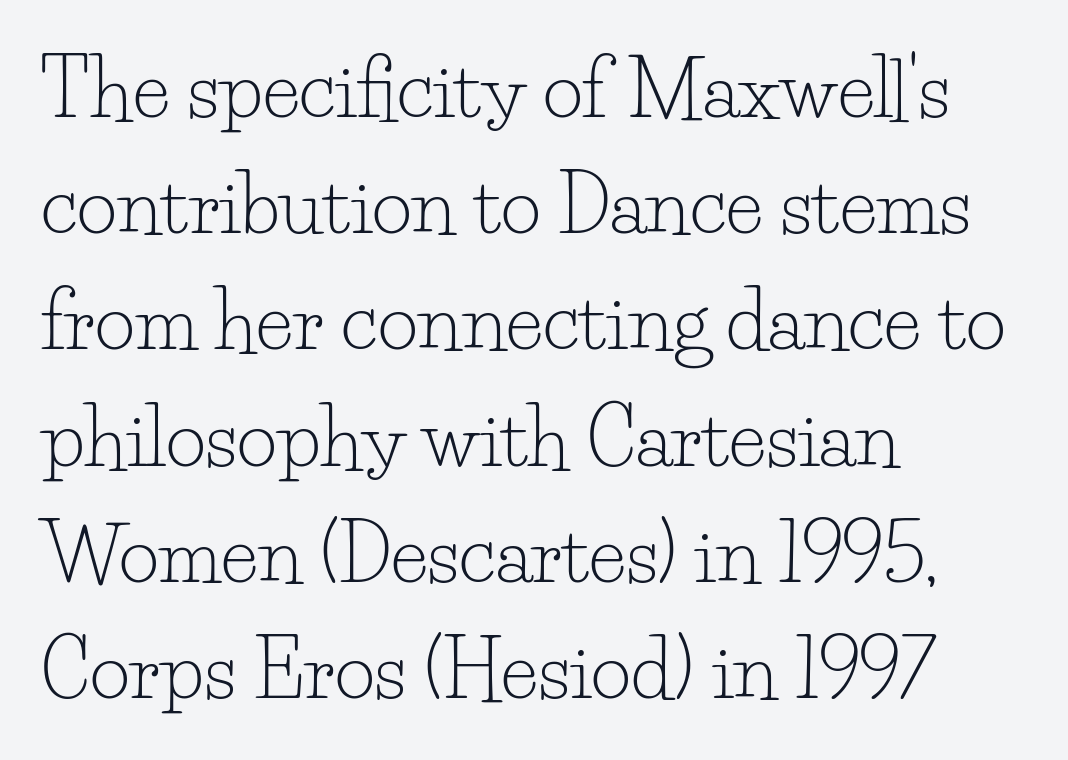
Q: Is the text bold? A: No.
Q: Is the text italic (slanted)? A: No, it is upright.
Q: Is the typeface a serif or a sans-serif typeface? A: Serif.
Q: Is the text underlined? A: No.
Q: How is the paragraph aligned? A: Left-aligned.
Q: Is the spacing between letters normal or unusually wide? A: Normal.
Q: Is the spacing between lines tight, normal or loose? A: Normal.
Q: Width (condensed, normal, or wide)? A: Normal.
Q: Stroke contrast? A: Low.
Q: x-height? A: Small.
Q: Monospaced? A: No.
